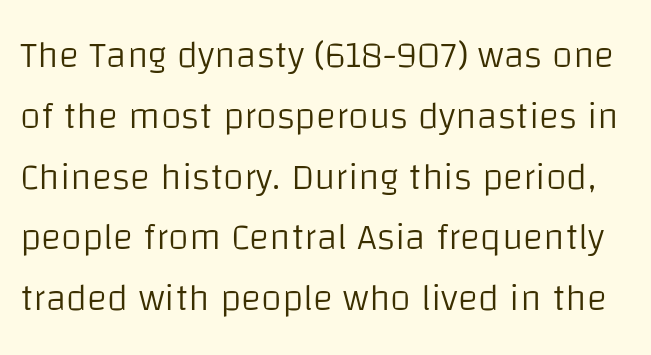
Q: Is the text bold? A: No.
Q: Is the text italic (slanted)? A: No, it is upright.
Q: Is the typeface a serif or a sans-serif typeface? A: Sans-serif.
Q: Is the text underlined? A: No.
Q: Is the spacing between letters normal or unusually wide? A: Normal.
Q: Is the spacing between lines tight, normal or loose? A: Normal.
Q: Width (condensed, normal, or wide)? A: Normal.
Q: Stroke contrast? A: Low.
Q: x-height? A: Large.
Q: Monospaced? A: No.
